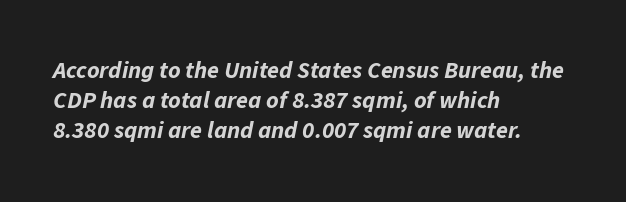
Beneath every word, the page is bare. Weight: bold. The typesetter chose a ragged-right arrangement here. Line spacing here is normal. Words appear dense and cohesive because spacing is normal. Every character sits at an angle, as italics do.
